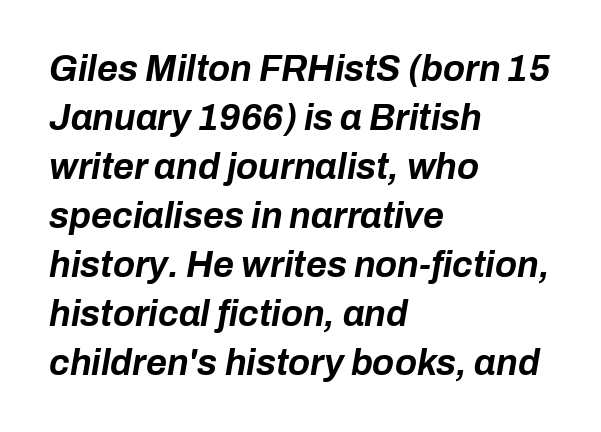
Q: Is the text bold? A: Yes.
Q: Is the text italic (slanted)? A: Yes, it leans right by about 10 degrees.
Q: Is the text underlined? A: No.
Q: How is the paragraph aligned? A: Left-aligned.
Q: Is the spacing between letters normal or unusually wide? A: Normal.
Q: Is the spacing between lines tight, normal or loose? A: Normal.
Q: Width (condensed, normal, or wide)? A: Normal.
Q: Stroke contrast? A: Low.
Q: x-height? A: Medium.
Q: Monospaced? A: No.
